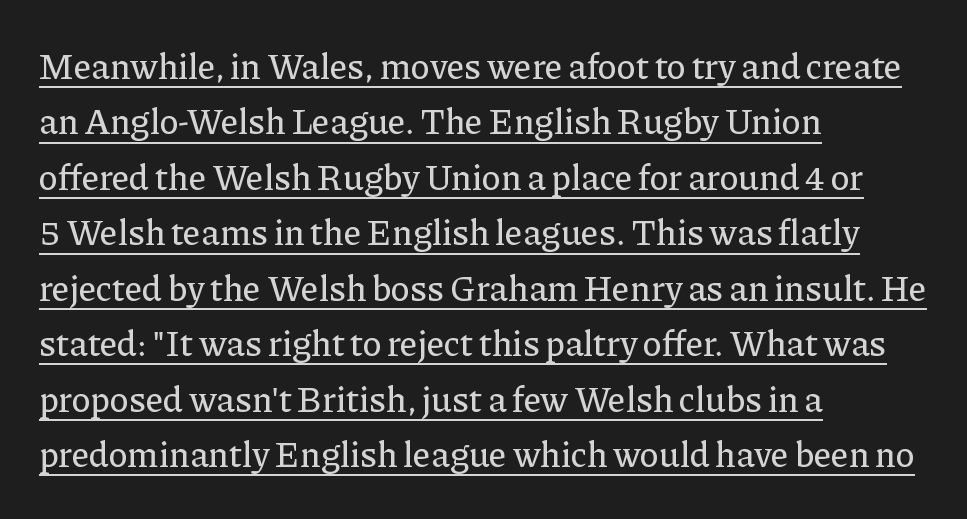
The image shows 36 px serif type, upright; set left-aligned, normal line spacing (1.54x), normal letter spacing, underlined; low stroke contrast and a medium x-height.
